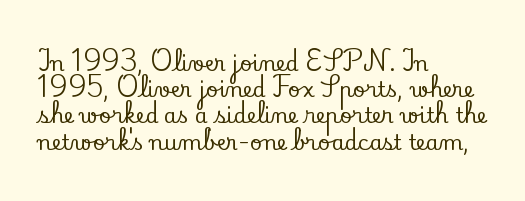
A typesetter would call this leading conventional body-copy spacing. Upright lettering throughout. This rendering uses left alignment, leaving the right contour irregular. The letterforms sit shoulder to shoulder at normal distance. Decoration check: the copy has no underline.
